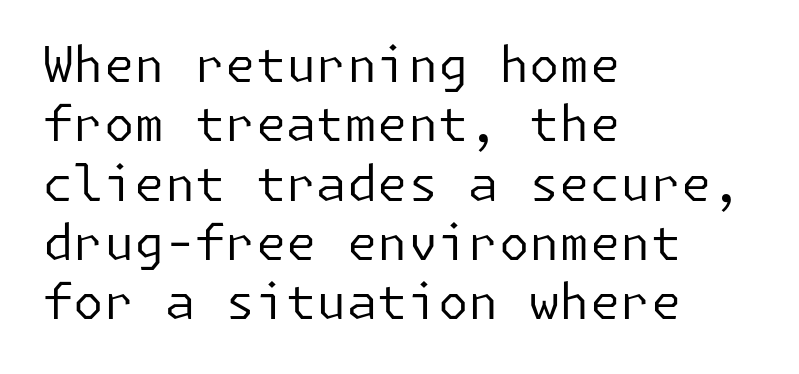
The image shows 49 px regular-weight sans-serif type, upright; set left-aligned, line spacing 1.21x, normal letter spacing, not underlined; low stroke contrast and a medium x-height.
